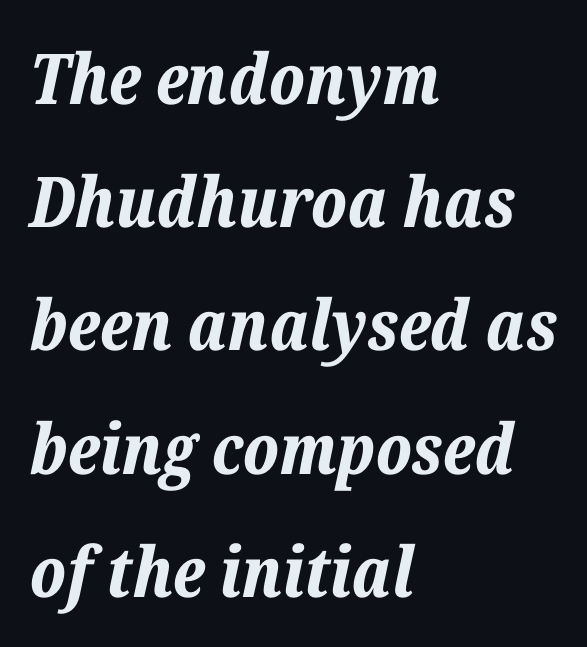
Plenty of ink on the page — the face is bold. Underlining? Definitely not there. Layout note: lines flush left. Caption: standard tracking, unaltered. The letters advance in unequal steps, a hallmark of proportional type.
